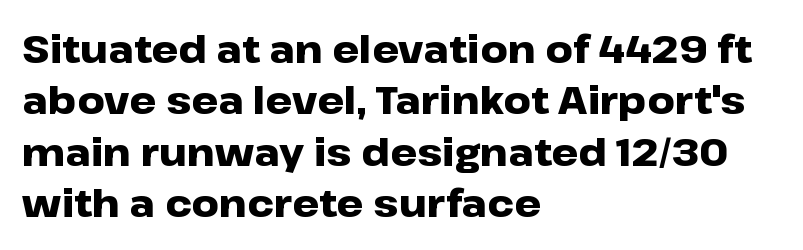
{"serif": "no", "italic": "no", "bold": "yes", "weight": "heavy", "width": "wide", "stroke_contrast": "low", "x_height": "medium", "monospaced": "no", "underline": "no", "align": "left", "line_spacing": "normal", "line_spacing_ratio": 1.35, "letter_spacing": "normal", "letter_spacing_em": 0.0, "glyph_px": 38}
